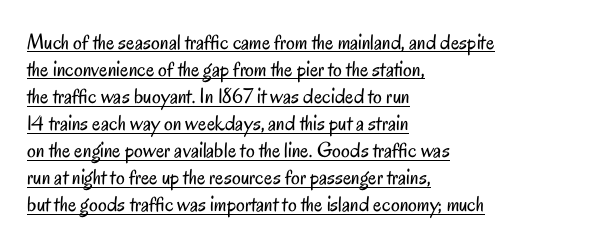
{"italic": "no", "bold": "no", "underline": "yes", "align": "left", "line_spacing_ratio": 1.23, "letter_spacing": "normal", "letter_spacing_em": 0.0, "glyph_px": 22}
